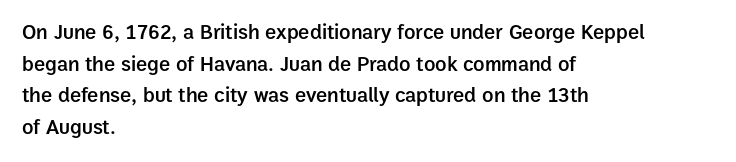
The image shows 21 px text type, upright; set left-aligned, normal line spacing (1.51x), normal letter spacing, not underlined.
